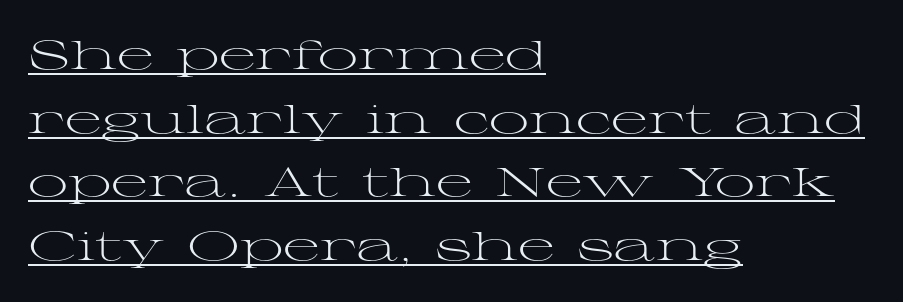
Q: Is the text bold? A: No.
Q: Is the text italic (slanted)? A: No, it is upright.
Q: Is the typeface a serif or a sans-serif typeface? A: Serif.
Q: Is the text underlined? A: Yes.
Q: How is the paragraph aligned? A: Left-aligned.
Q: Is the spacing between letters normal or unusually wide? A: Normal.
Q: Is the spacing between lines tight, normal or loose? A: Normal.
Q: Width (condensed, normal, or wide)? A: Wide.
Q: Stroke contrast? A: Medium.
Q: x-height? A: Medium.
Q: Monospaced? A: No.
